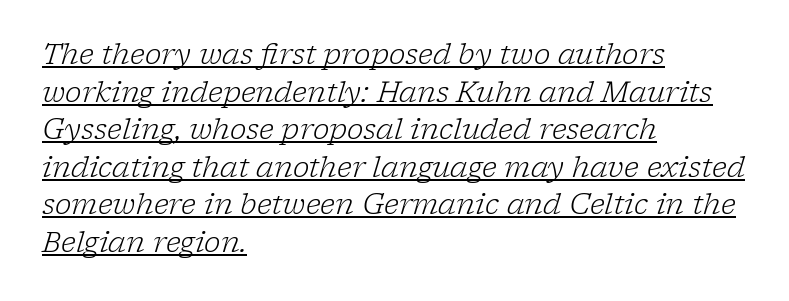
The image shows 28 px light serif type, italic (leaning right); set left-aligned, normal line spacing (1.34x), normal letter spacing, underlined; low stroke contrast and a medium x-height.
